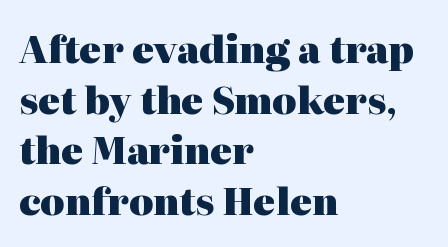
What's the leading like? Ordinary, nothing unusual. Each letter keeps its own natural width here, so spacing adapts to shape. Set as a true bold cut, around the 700 mark. The line texture is even and compact thanks to regular tracking.
